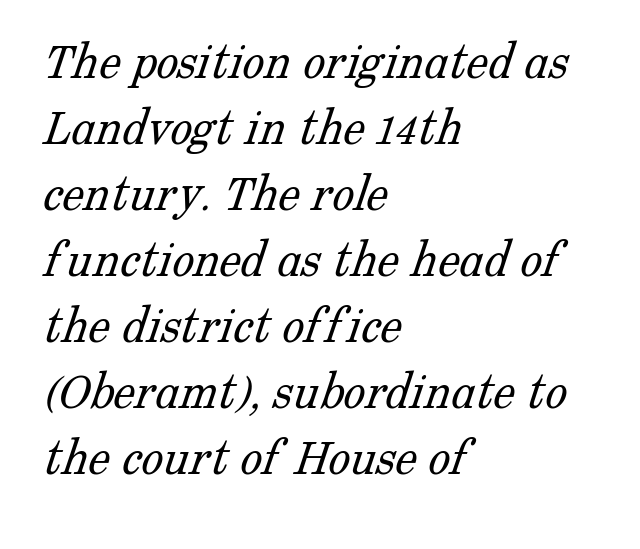
{"serif": "yes", "bold": "no", "weight": "light", "width": "normal", "stroke_contrast": "low", "x_height": "medium", "monospaced": "no", "underline": "no", "align": "left", "line_spacing_ratio": 1.2, "letter_spacing": "normal", "letter_spacing_em": 0.0, "glyph_px": 55}
